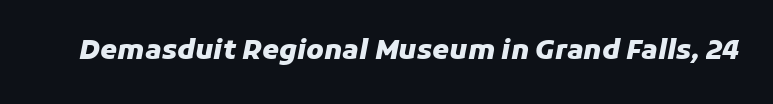
{"italic": "yes", "lean": "right", "slant_degrees": 11, "bold": "yes", "underline": "no", "letter_spacing": "normal", "letter_spacing_em": 0.0, "glyph_px": 27}
